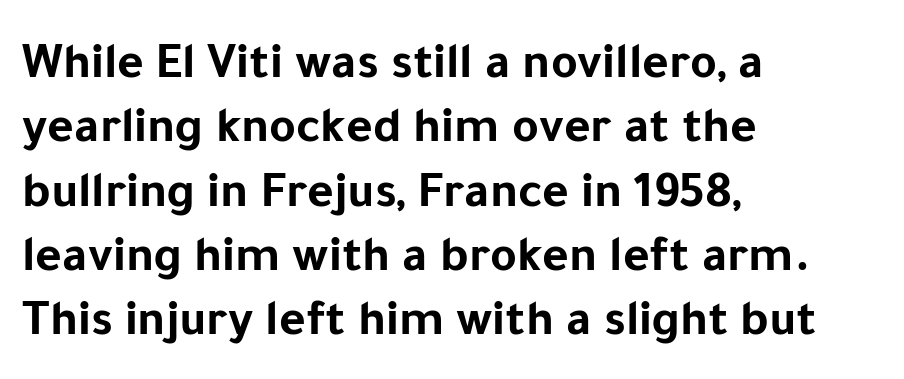
The image shows 51 px bold sans-serif type, upright; set left-aligned, normal line spacing (1.26x), normal letter spacing, not underlined; low stroke contrast and a medium x-height.
